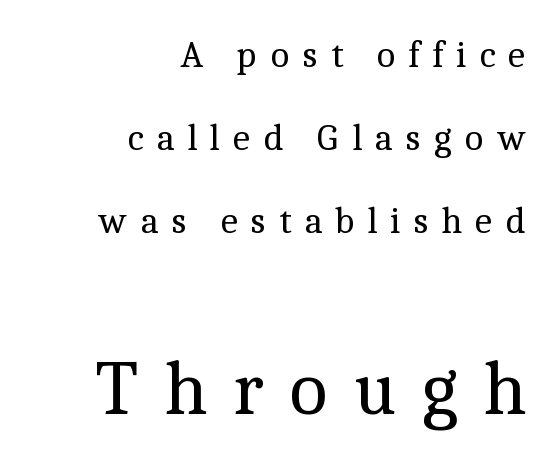
The face used here is seriffed, in the tradition of book romans. Lines of text with bare space underneath. If you measured baseline to baseline, you'd find a long distance. Layout note: lines flush right.
